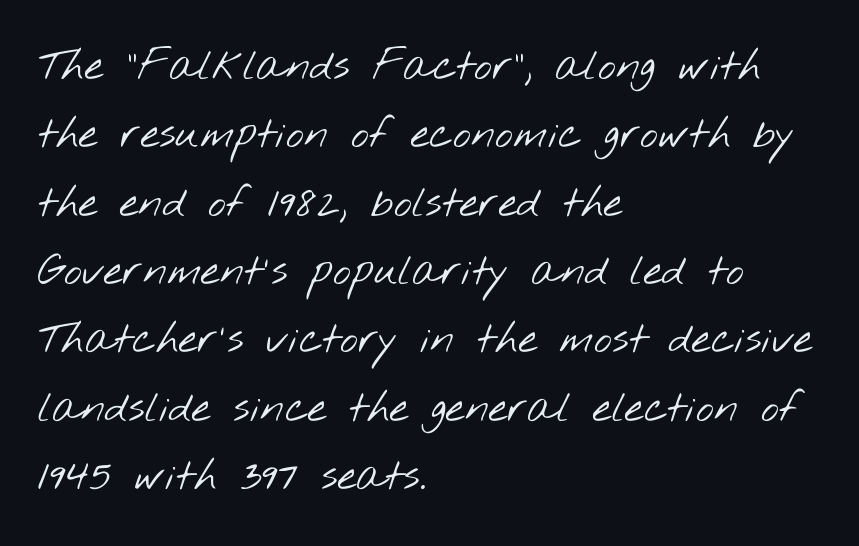
The image shows 43 px light, wide sans-serif type; set left-aligned, normal line spacing (1.59x), normal letter spacing, not underlined; low stroke contrast and a small x-height.
